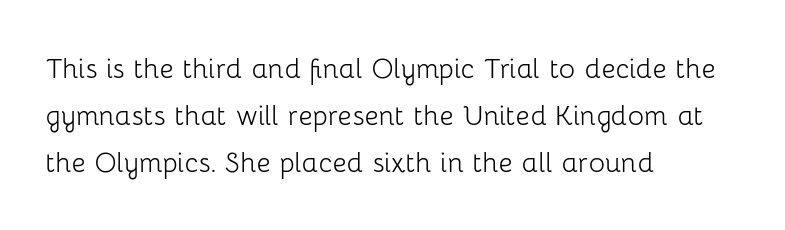
These lines are rendered in a variable-pitch font. This sample keeps an unexceptional amount of space between lines. Lines of text with bare space underneath. Serif or sans? Sans — the stroke terminals are bare.
